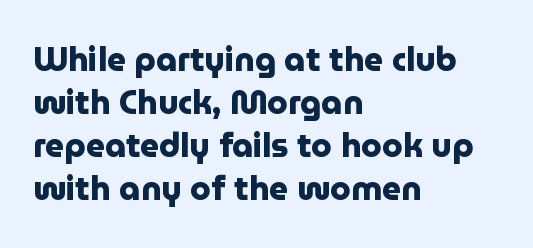
The image shows 33 px heavy sans-serif type, upright; set left-aligned, normal line spacing (1.3x), normal letter spacing, not underlined; low stroke contrast and a medium x-height.
